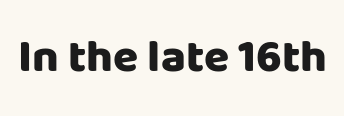
Chunky letters — that's bold for sure. Each letter keeps its own natural width here, so spacing adapts to shape. Ordinary non-slanted type is in use. Spacing between characters is what you'd get straight out of the box.
